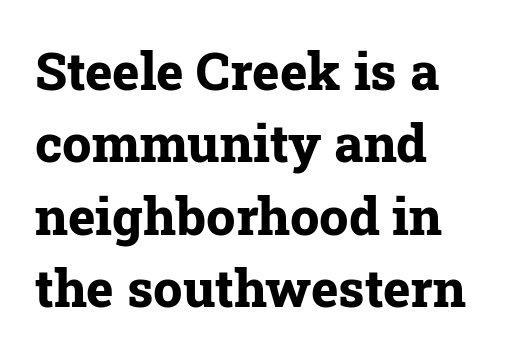
Any mark beneath the type? The region is blank. A typesetter would call this proportional, since set widths differ per character. Stroke thickness is high; the sample reads as a true bold. Typographically, this falls in the serif category.
